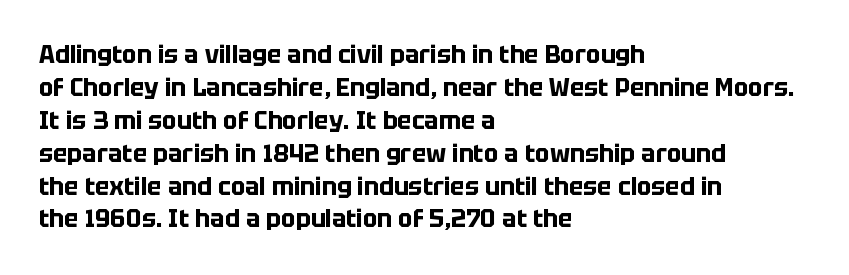
Q: Is the text bold? A: Yes.
Q: Is the text italic (slanted)? A: No, it is upright.
Q: Is the text underlined? A: No.
Q: How is the paragraph aligned? A: Left-aligned.
Q: Is the spacing between letters normal or unusually wide? A: Normal.
Q: Is the spacing between lines tight, normal or loose? A: Normal.
